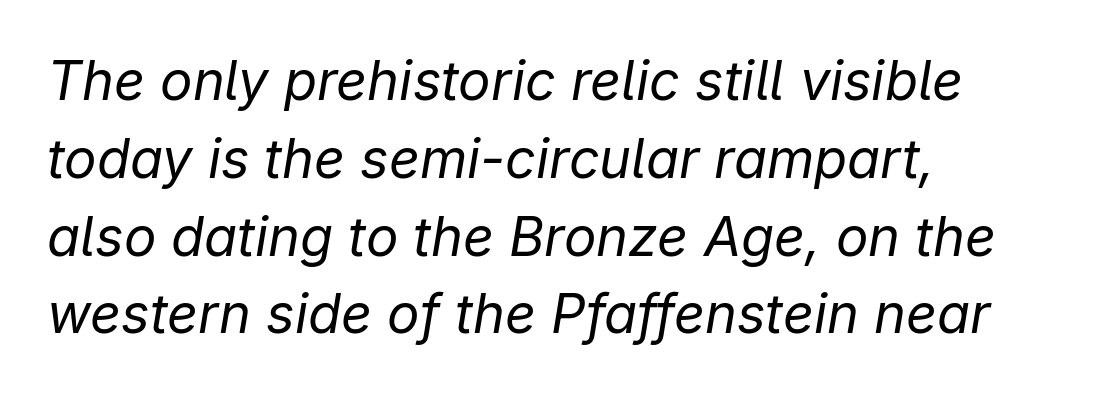
The characters are drawn with everyday or finer stroke widths. Casual observation: everything's shoved over to the left. An italicized treatment has been applied to the whole sample. Does the leading feel generous? No, just average. The baseline area is clear. Tracking value appears to be zero — textbook default spacing.
